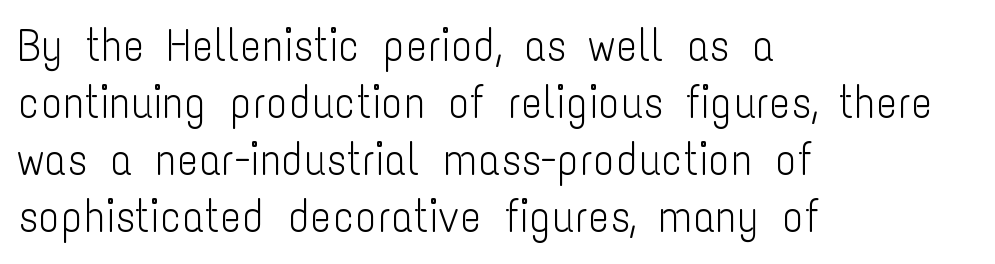
Proportional: the letters do not fall into vertical columns. Serif or sans? Sans — the stroke terminals are bare. On a weight scale, this lands at 450 or below. One glance says typical: line gaps are just what's usual. Italic? Not at all — the glyphs are vertical.
